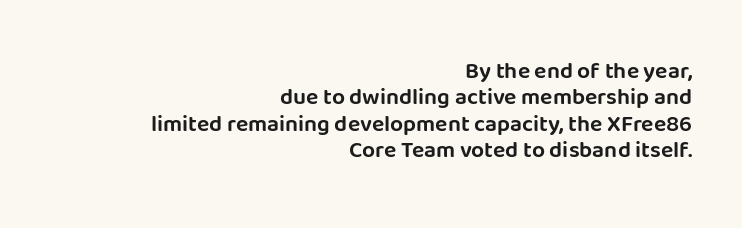
Plain, unruled lines of type. The specimen reads as upright at a glance. Short note: letters normally spaced. Reading down the block, your eye finds every line finishing at a fixed right position.
